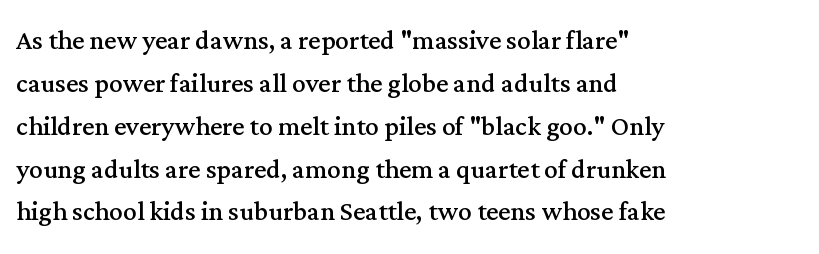
The foot of each line stays bare and open. The face used here is rendered with its standard letterfit. Vertical stems look standard width or narrower in stroke. Upright lettering throughout. Horizontally, the lines are justified to the leading edge only.
